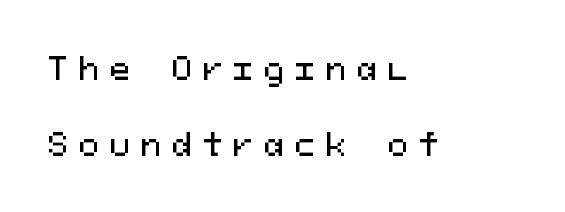
{"serif": "no", "italic": "no", "width": "normal", "stroke_contrast": "medium", "x_height": "medium", "monospaced": "yes", "underline": "no", "align": "left", "line_spacing": "loose", "line_spacing_ratio": 2.45, "letter_spacing": "wide", "letter_spacing_em": 0.33, "glyph_px": 31}
